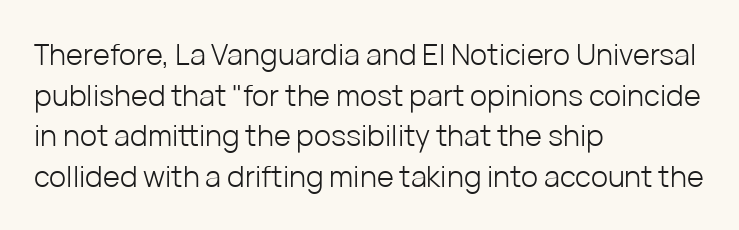
The image shows 29 px light sans-serif type, upright; set left-aligned, normal line spacing (1.4x), normal letter spacing, not underlined; low stroke contrast and a medium x-height.
